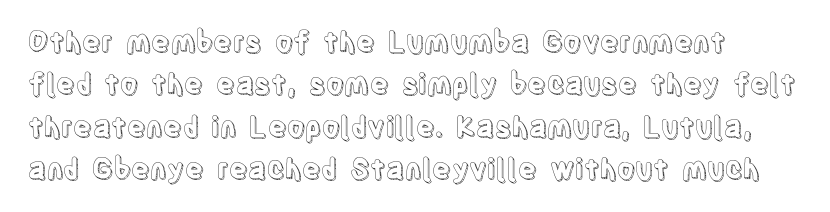
Here the designer chose a conventional face with non-uniform glyph widths. The typography opts for an upright posture over an oblique one. Unmarked baselines from the first word to the last. Leading matches the norm, producing a regular column. What stands out about the letter spacing? Nothing — it is the standard amount.
